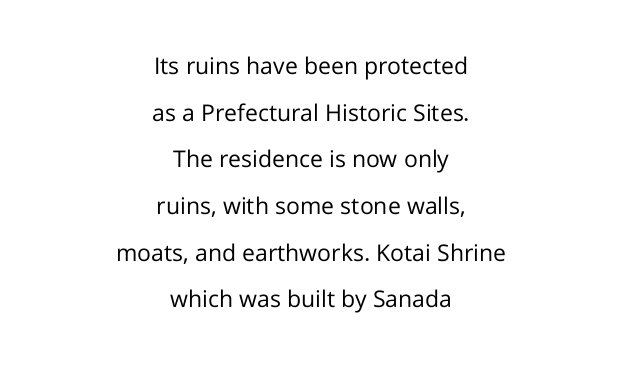
Italic? Not at all — the glyphs are vertical. Spacing between characters is what you'd get straight out of the box. Just letters on the line, the space beneath them empty. Does the copy run flush right? No — it is centered line by line.
